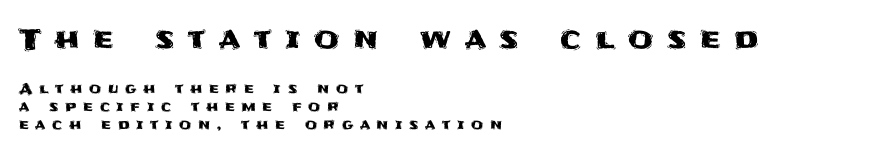
The strip under each line holds only bare page. Looks like regular typesetting: each glyph gets only the width it needs. Regarding serifs, this sample does without them. Summary of vertical rhythm: regular, with standard interline spacing.
